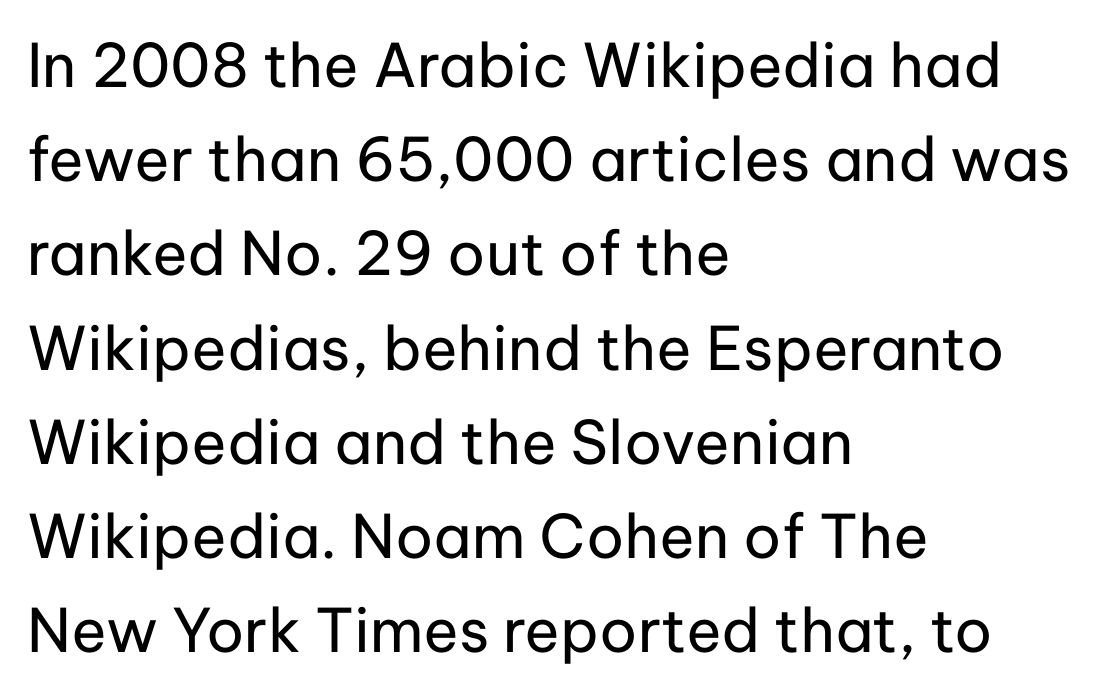
The strip under each line holds only bare page. Grotesque or geometric, the face here clearly has no serifs. Caption: face not bold, strokes unweighted. Posture: upright roman. Nobody touched the tracking dial on this one.
